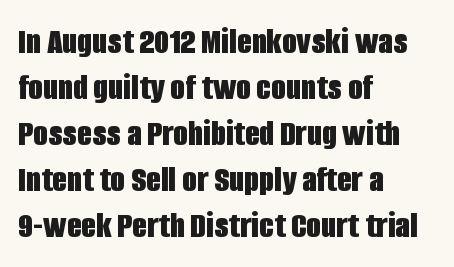
{"serif": "no", "italic": "no", "bold": "yes", "weight": "bold", "width": "condensed", "stroke_contrast": "low", "x_height": "large", "monospaced": "no", "underline": "no", "align": "left", "line_spacing_ratio": 1.21, "letter_spacing": "normal", "letter_spacing_em": 0.0, "glyph_px": 38}
